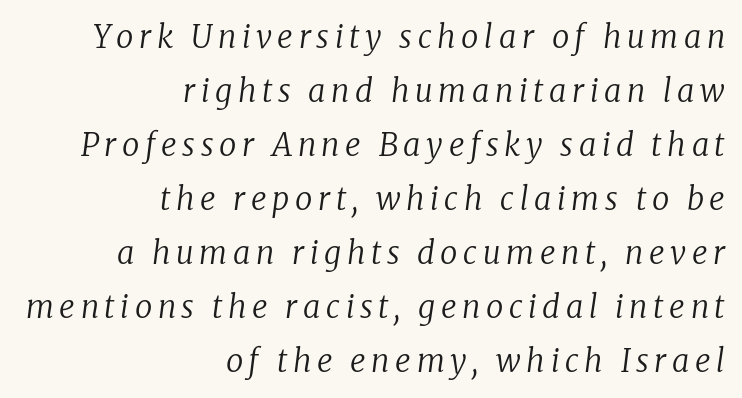
Q: Is the text bold? A: No.
Q: Is the text italic (slanted)? A: Yes, it leans right by about 8 degrees.
Q: Is the typeface a serif or a sans-serif typeface? A: Serif.
Q: Is the text underlined? A: No.
Q: How is the paragraph aligned? A: Right-aligned.
Q: Width (condensed, normal, or wide)? A: Normal.
Q: Stroke contrast? A: Low.
Q: x-height? A: Medium.
Q: Monospaced? A: No.
